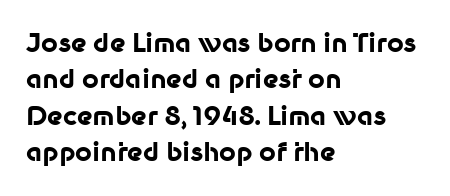
{"italic": "no", "bold": "yes", "underline": "no", "align": "left", "line_spacing": "normal", "line_spacing_ratio": 1.4, "letter_spacing": "normal", "letter_spacing_em": 0.0, "glyph_px": 26}
